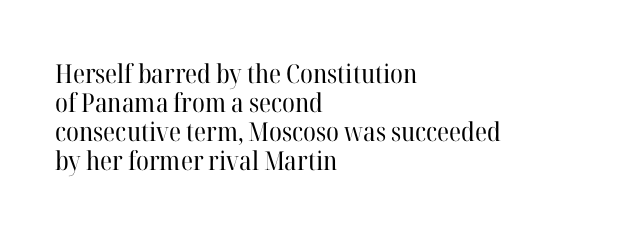
The image shows 26 px text type, upright; set left-aligned, tight line spacing (1.11x), normal letter spacing, not underlined.
